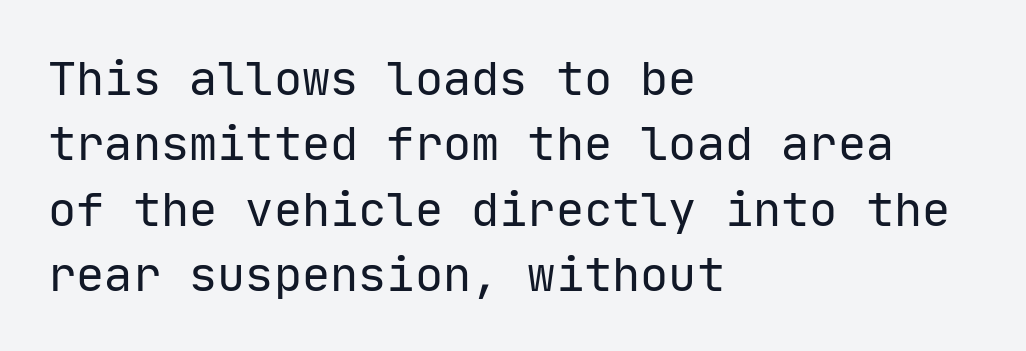
Q: Is the text bold? A: No.
Q: Is the text italic (slanted)? A: No, it is upright.
Q: Is the typeface a serif or a sans-serif typeface? A: Sans-serif.
Q: Is the text underlined? A: No.
Q: How is the paragraph aligned? A: Left-aligned.
Q: Is the spacing between letters normal or unusually wide? A: Normal.
Q: Is the spacing between lines tight, normal or loose? A: Normal.
Q: Width (condensed, normal, or wide)? A: Normal.
Q: Stroke contrast? A: Low.
Q: x-height? A: Medium.
Q: Monospaced? A: Yes.
